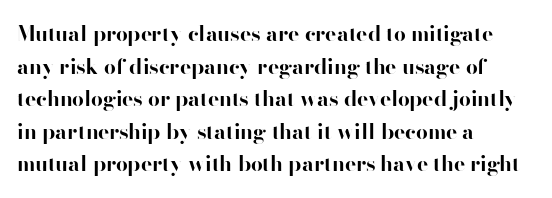
The rendering anchors every line to the left-hand side. In terms of posture, this sample is upright. This sample uses plain, unmodified letter spacing. The gap between lines stays unmarked.
